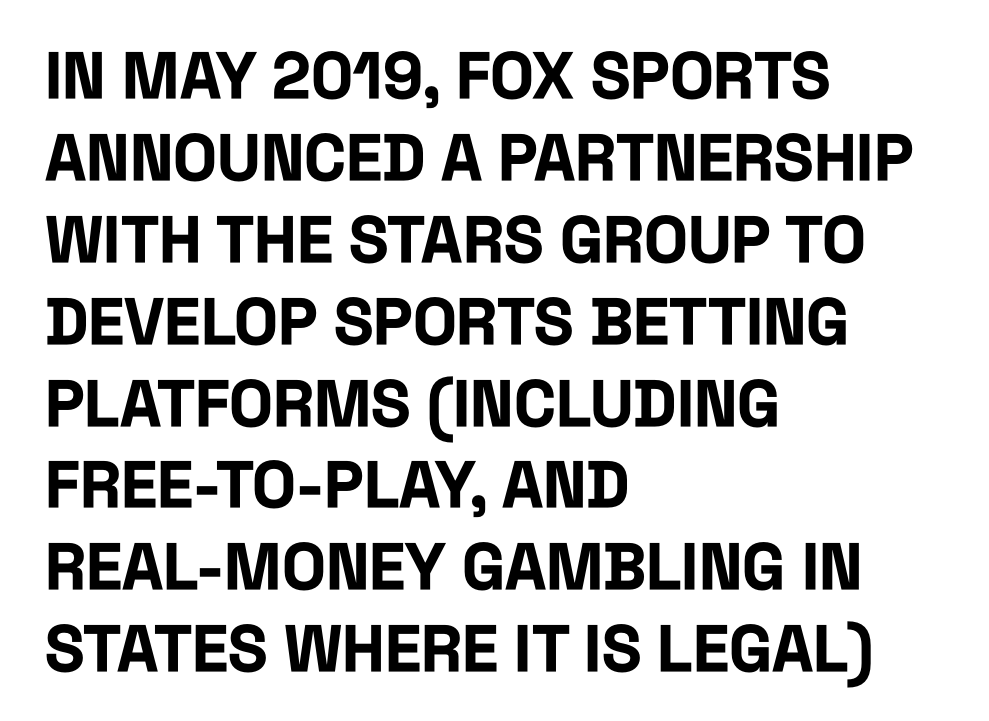
{"serif": "no", "italic": "no", "bold": "yes", "weight": "bold", "width": "condensed", "stroke_contrast": "low", "x_height": "large", "monospaced": "no", "underline": "no", "align": "left", "line_spacing": "normal", "line_spacing_ratio": 1.26, "letter_spacing": "normal", "letter_spacing_em": 0.0, "glyph_px": 65}
